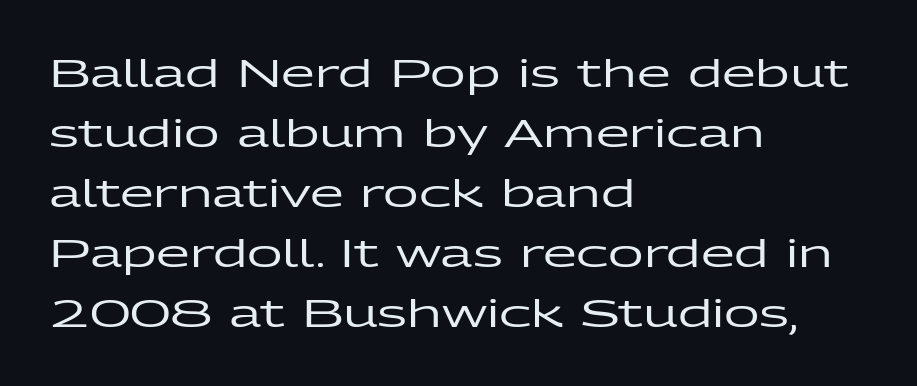
This sample has the flowing, uneven cadence of proportional lettering. In terms of letterform style, serifs are entirely absent. There is no visible air inserted between adjacent glyphs. Letters rest on an invisible, unmarked baseline. The paragraph shown leans on its left margin. Notice how the stems are strictly vertical — no italics here.
